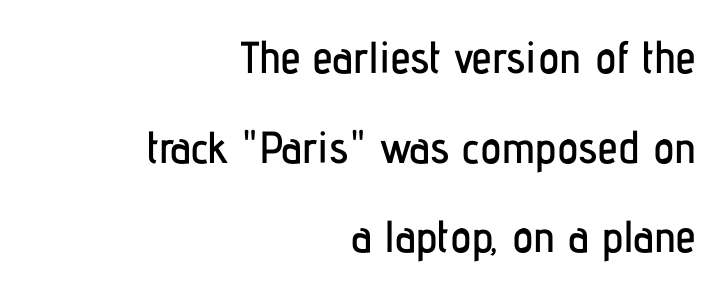
The passage shown is typed in a proportional face where columns would drift. Check under the words: just untouched page. Where is the straight margin? On the right. The type family on display is of the sans-serif kind.
